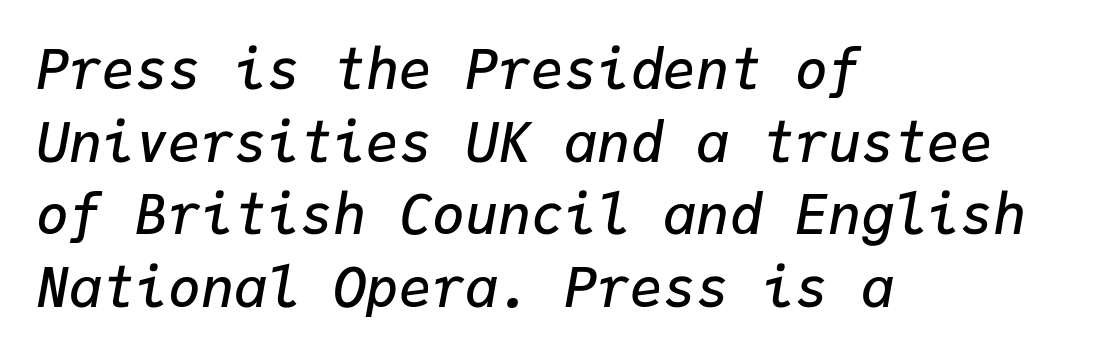
Q: Is the text bold? A: Semi-bold.
Q: Is the text italic (slanted)? A: Yes, it leans right by about 9 degrees.
Q: Is the text underlined? A: No.
Q: How is the paragraph aligned? A: Left-aligned.
Q: Is the spacing between letters normal or unusually wide? A: Normal.
Q: Is the spacing between lines tight, normal or loose? A: Normal.
Q: Width (condensed, normal, or wide)? A: Normal.
Q: Stroke contrast? A: Low.
Q: x-height? A: Medium.
Q: Monospaced? A: Yes.
